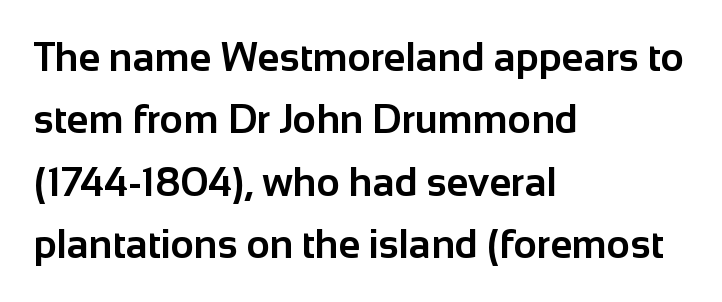
Q: Is the text bold? A: Yes.
Q: Is the text italic (slanted)? A: No, it is upright.
Q: Is the typeface a serif or a sans-serif typeface? A: Sans-serif.
Q: Is the text underlined? A: No.
Q: How is the paragraph aligned? A: Left-aligned.
Q: Is the spacing between letters normal or unusually wide? A: Normal.
Q: Is the spacing between lines tight, normal or loose? A: Normal.
Q: Width (condensed, normal, or wide)? A: Normal.
Q: Stroke contrast? A: Low.
Q: x-height? A: Medium.
Q: Monospaced? A: No.
